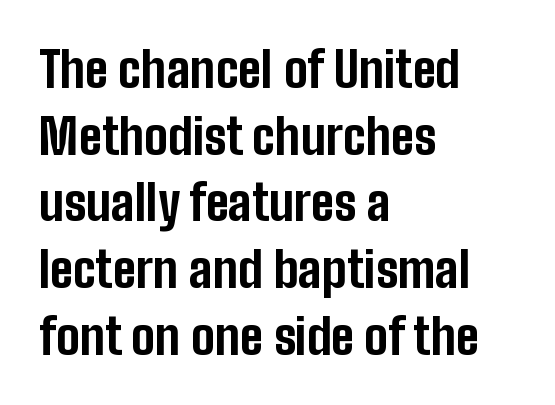
Q: Is the text bold? A: Yes.
Q: Is the text italic (slanted)? A: No, it is upright.
Q: Is the typeface a serif or a sans-serif typeface? A: Sans-serif.
Q: Is the text underlined? A: No.
Q: How is the paragraph aligned? A: Left-aligned.
Q: Is the spacing between letters normal or unusually wide? A: Normal.
Q: Is the spacing between lines tight, normal or loose? A: Normal.
Q: Width (condensed, normal, or wide)? A: Condensed.
Q: Stroke contrast? A: Low.
Q: x-height? A: Medium.
Q: Monospaced? A: No.
